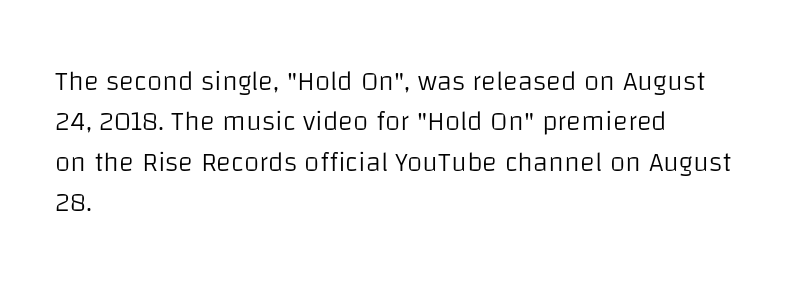
{"serif": "no", "italic": "no", "bold": "no", "weight": "light", "width": "normal", "stroke_contrast": "low", "x_height": "large", "monospaced": "no", "underline": "no", "align": "left", "line_spacing": "normal", "line_spacing_ratio": 1.44, "letter_spacing": "normal", "letter_spacing_em": 0.0, "glyph_px": 28}
